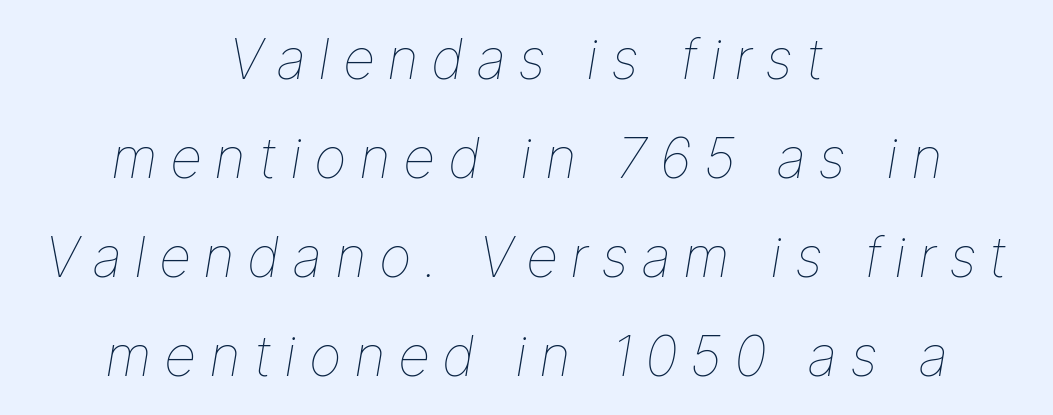
{"italic": "yes", "lean": "right", "slant_degrees": 9, "bold": "no", "weight": "thin", "width": "normal", "stroke_contrast": "low", "x_height": "medium", "monospaced": "no", "underline": "no", "align": "center", "line_spacing_ratio": 1.77, "letter_spacing": "wide", "letter_spacing_em": 0.22, "glyph_px": 56}
